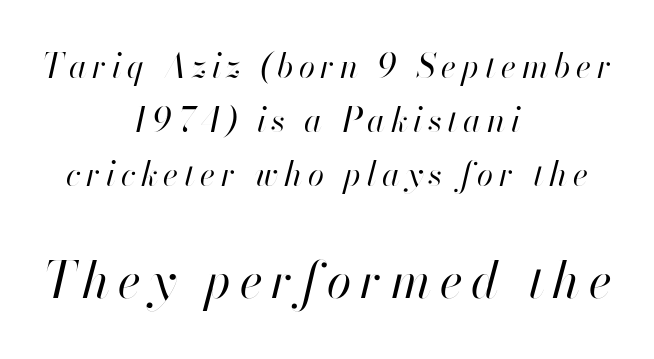
The lower block of text is set noticeably larger than the block above it. The text carries the slant typical of an italic or oblique font. The typesetting does not lean heavy: it is not bold. Note the varied advance widths — an 'i' is clearly narrower than an 'm'. A normal amount of white space separates one row of letters from the next. Descenders are the only things crossing below the line.
